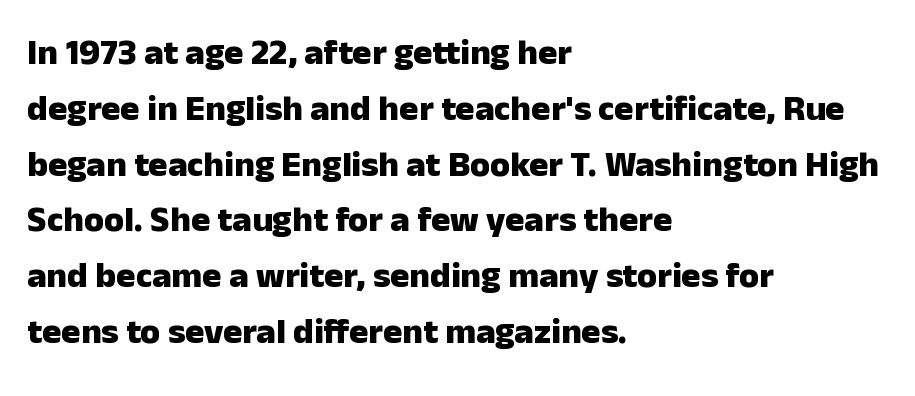
The image shows 36 px heavy sans-serif type, upright; set left-aligned, normal line spacing (1.55x), normal letter spacing, not underlined; low stroke contrast and a medium x-height.
